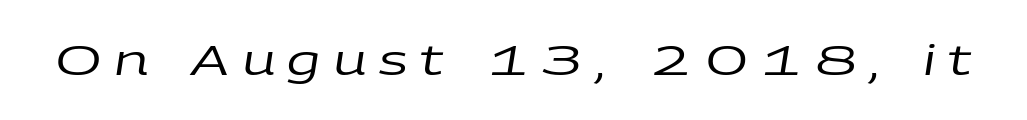
The image shows 41 px regular-weight, wide type, italic (leaning right); set unusually wide letter spacing (+0.3 em), not underlined; low stroke contrast and a large x-height.
